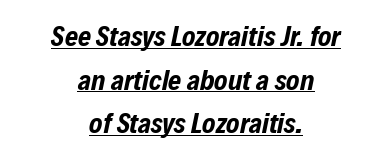
{"italic": "yes", "lean": "right", "slant_degrees": 12, "bold": "yes", "weight": "bold", "width": "condensed", "stroke_contrast": "low", "x_height": "medium", "monospaced": "no", "underline": "yes", "align": "center", "line_spacing": "normal", "line_spacing_ratio": 1.56, "letter_spacing": "normal", "letter_spacing_em": 0.0, "glyph_px": 28}
